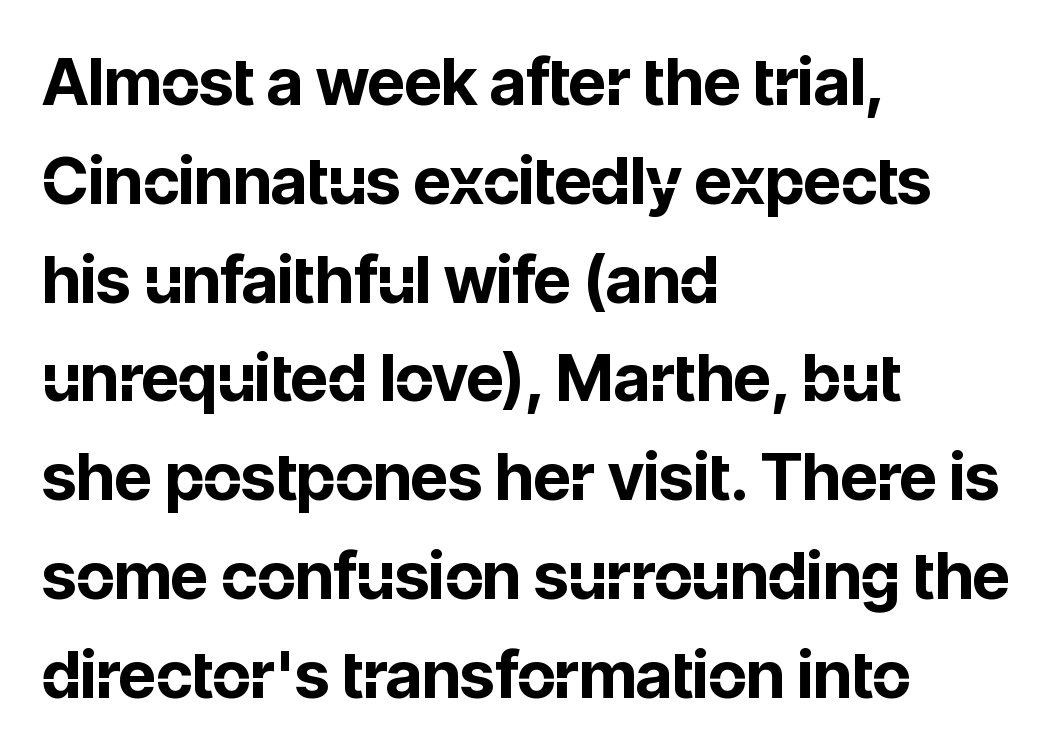
Q: Is the text bold? A: Yes.
Q: Is the text italic (slanted)? A: No, it is upright.
Q: Is the typeface a serif or a sans-serif typeface? A: Sans-serif.
Q: Is the text underlined? A: No.
Q: How is the paragraph aligned? A: Left-aligned.
Q: Is the spacing between letters normal or unusually wide? A: Normal.
Q: Is the spacing between lines tight, normal or loose? A: Normal.
Q: Width (condensed, normal, or wide)? A: Normal.
Q: Stroke contrast? A: Low.
Q: x-height? A: Medium.
Q: Monospaced? A: No.
